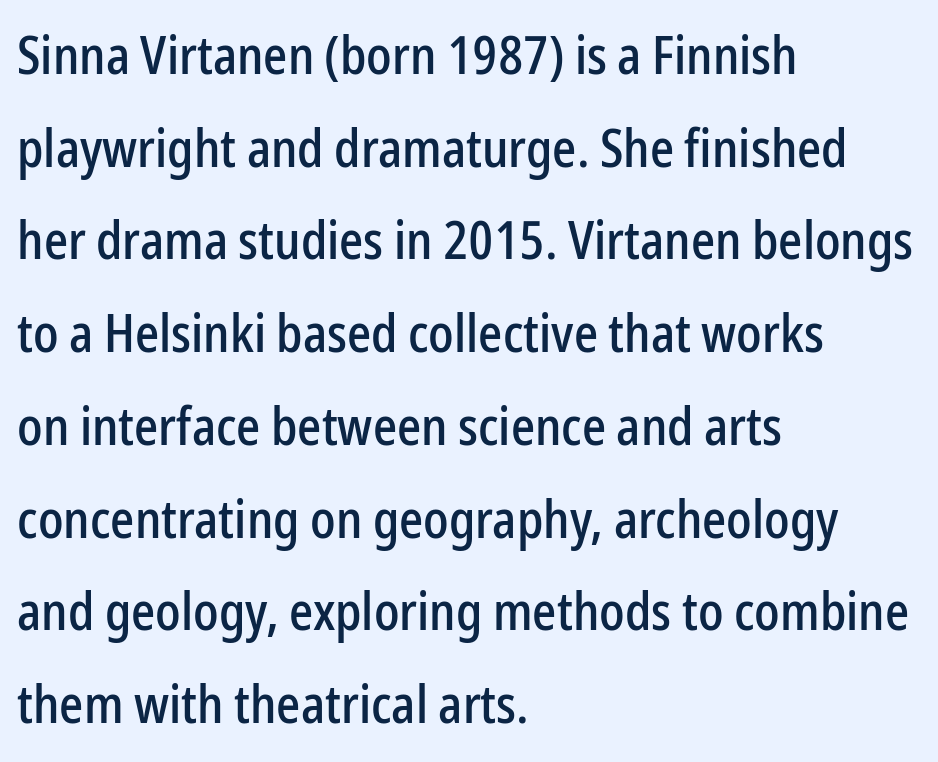
The image shows 53 px condensed sans-serif type, upright; set left-aligned, line spacing 1.75x, normal letter spacing, not underlined; low stroke contrast and a medium x-height.
